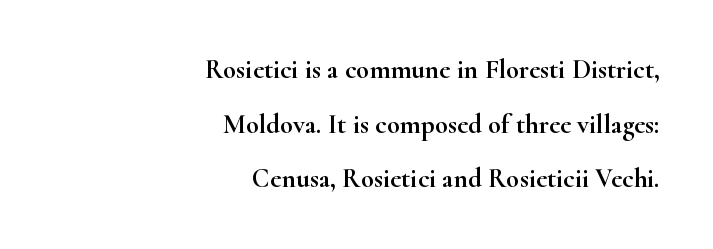
Q: Is the text italic (slanted)? A: No, it is upright.
Q: Is the text underlined? A: No.
Q: How is the paragraph aligned? A: Right-aligned.
Q: Is the spacing between letters normal or unusually wide? A: Normal.
Q: Is the spacing between lines tight, normal or loose? A: Loose.
